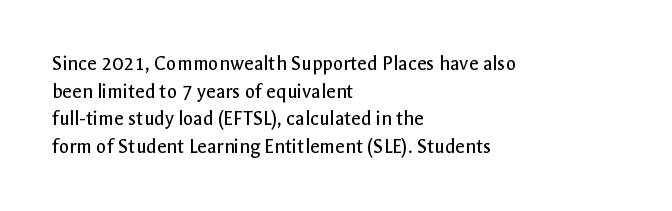
The image shows 21 px text type, upright; set left-aligned, normal line spacing (1.32x), normal letter spacing, not underlined.
